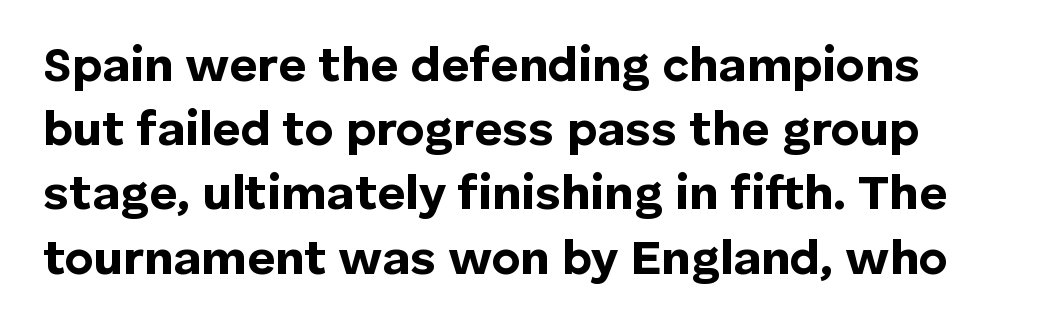
{"serif": "no", "italic": "no", "bold": "yes", "weight": "bold", "width": "normal", "stroke_contrast": "low", "x_height": "medium", "monospaced": "no", "underline": "no", "line_spacing": "normal", "line_spacing_ratio": 1.31, "letter_spacing": "normal", "letter_spacing_em": 0.0, "glyph_px": 49}
